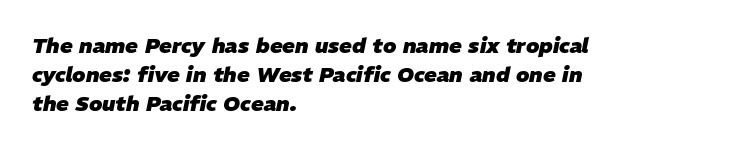
Its strokes are broad and dark, the hallmark of bold type. Underlining? Definitely not there. Layout note: lines flush left. The specimen reads as italic at a glance.
